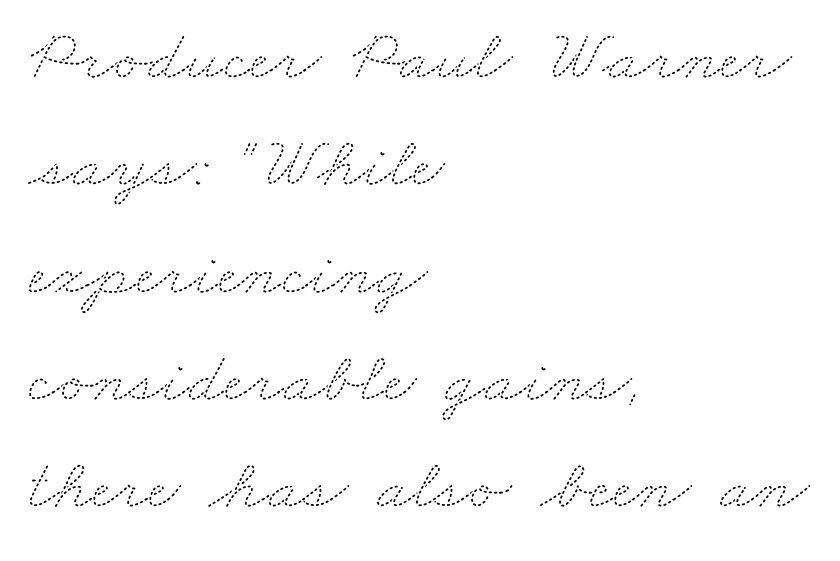
Q: Is the text bold? A: No.
Q: Is the text underlined? A: No.
Q: How is the paragraph aligned? A: Left-aligned.
Q: Is the spacing between letters normal or unusually wide? A: Normal.
Q: Is the spacing between lines tight, normal or loose? A: Normal.
Q: Width (condensed, normal, or wide)? A: Wide.
Q: Stroke contrast? A: Medium.
Q: x-height? A: Small.
Q: Monospaced? A: No.
